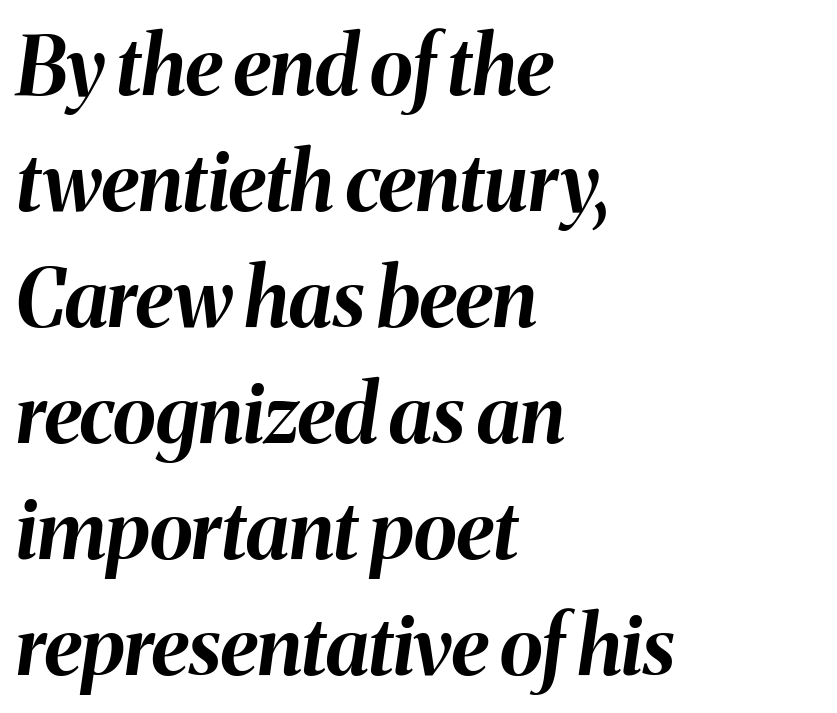
Nobody touched the tracking dial on this one. Type without underlining. The compositor pushed each line to the left boundary. Think of a printed novel: that variable character pitch is what you see here. The strokes are fattened all the way to bold.
